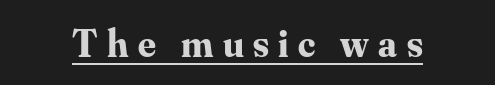
{"serif": "yes", "italic": "no", "bold": "yes", "weight": "bold", "width": "normal", "stroke_contrast": "medium", "x_height": "small", "monospaced": "no", "underline": "yes", "letter_spacing": "wide", "letter_spacing_em": 0.24, "glyph_px": 39}
